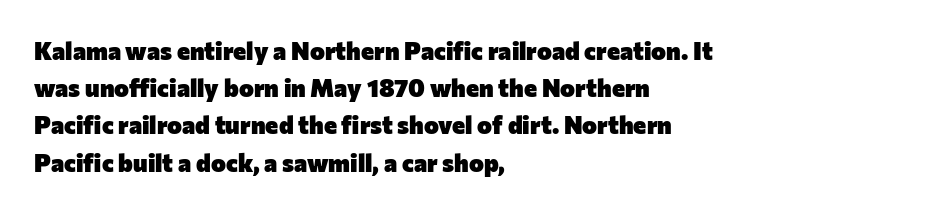
The image shows 25 px bold type, upright; set left-aligned, normal line spacing (1.49x), normal letter spacing, not underlined.
